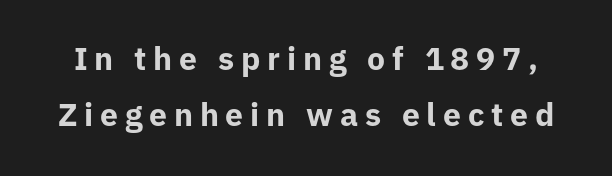
Here the designer chose a conventional face with non-uniform glyph widths. These lines were composed using upright roman letters. Look at the stroke-to-counter ratio: heavy, a bold. Caption: expanded tracking, letters set apart. Grotesque or geometric, the face here clearly has no serifs. Decoration check: the copy has no underline.
